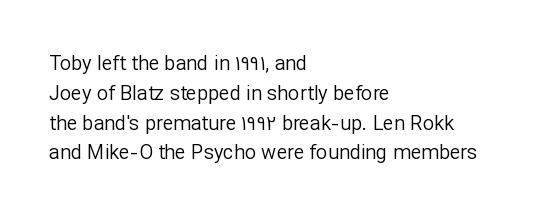
{"italic": "no", "bold": "no", "underline": "no", "align": "left", "line_spacing": "normal", "line_spacing_ratio": 1.49, "letter_spacing": "normal", "letter_spacing_em": 0.0, "glyph_px": 20}
